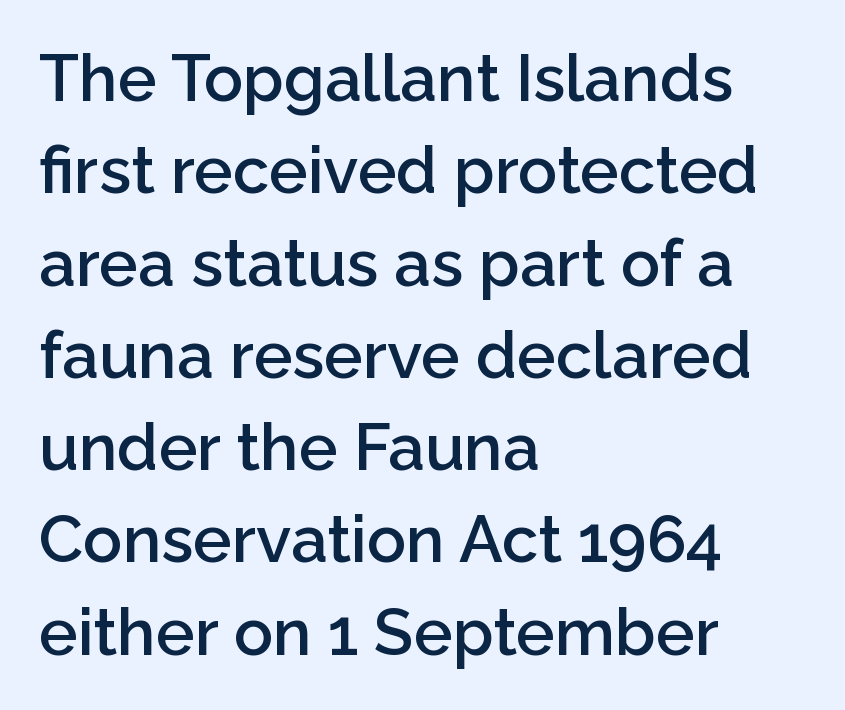
Q: Is the text bold? A: Semi-bold.
Q: Is the text italic (slanted)? A: No, it is upright.
Q: Is the typeface a serif or a sans-serif typeface? A: Sans-serif.
Q: Is the text underlined? A: No.
Q: How is the paragraph aligned? A: Left-aligned.
Q: Is the spacing between letters normal or unusually wide? A: Normal.
Q: Is the spacing between lines tight, normal or loose? A: Normal.
Q: Width (condensed, normal, or wide)? A: Normal.
Q: Stroke contrast? A: Low.
Q: x-height? A: Medium.
Q: Monospaced? A: No.
